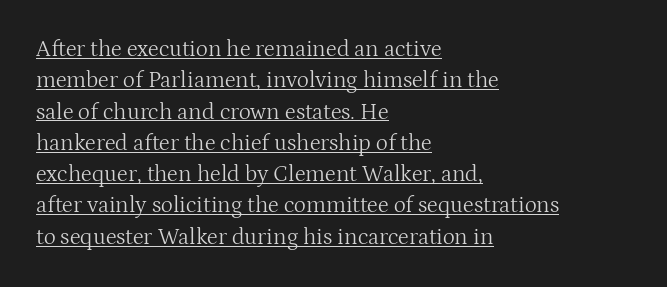
{"italic": "no", "bold": "no", "underline": "yes", "align": "left", "line_spacing": "normal", "line_spacing_ratio": 1.36, "letter_spacing": "normal", "letter_spacing_em": 0.0, "glyph_px": 23}
